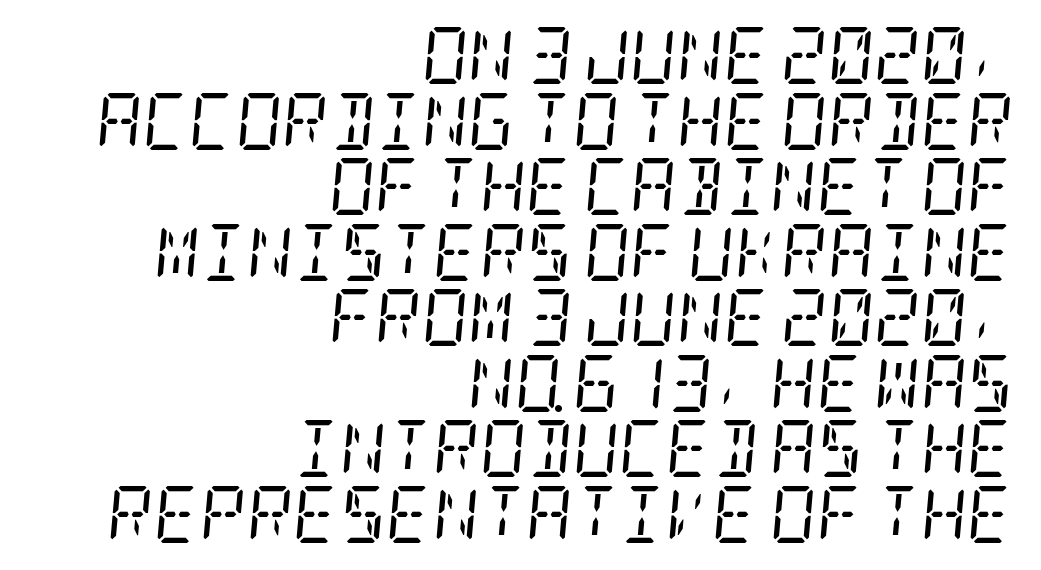
Q: Is the text bold? A: No.
Q: Is the text italic (slanted)? A: Yes, it leans right by about 5 degrees.
Q: Is the typeface a serif or a sans-serif typeface? A: Serif.
Q: Is the text underlined? A: No.
Q: How is the paragraph aligned? A: Right-aligned.
Q: Is the spacing between letters normal or unusually wide? A: Normal.
Q: Is the spacing between lines tight, normal or loose? A: Tight.
Q: Width (condensed, normal, or wide)? A: Condensed.
Q: Stroke contrast? A: Low.
Q: x-height? A: Large.
